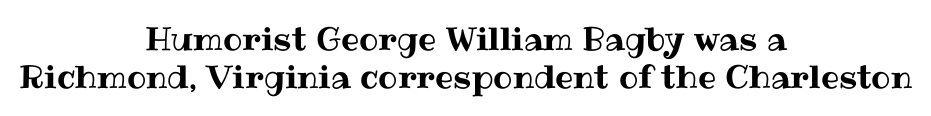
Words float on clear page, feet unadorned. Upright lettering throughout. Inter-character spacing is left at the font's built-in metrics. Alignment: centered.
